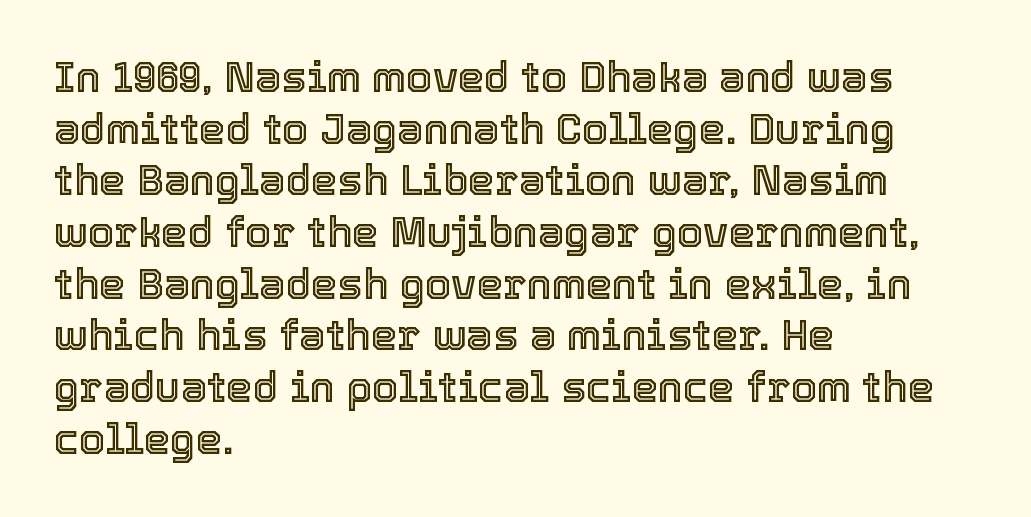
Q: Is the text italic (slanted)? A: No, it is upright.
Q: Is the text underlined? A: No.
Q: How is the paragraph aligned? A: Left-aligned.
Q: Is the spacing between letters normal or unusually wide? A: Normal.
Q: Width (condensed, normal, or wide)? A: Normal.
Q: x-height? A: Medium.
Q: Monospaced? A: No.
